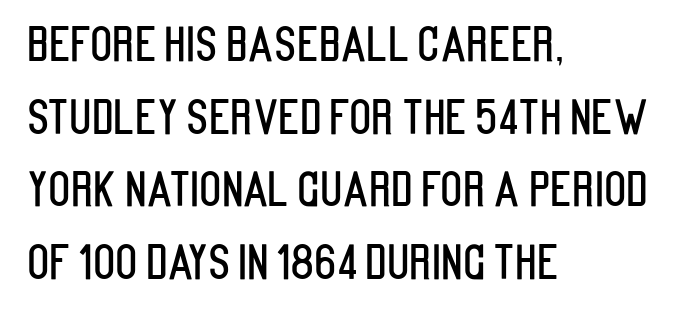
The font family rendered here belongs to the sans-serif group. The axis of the letterforms is exactly vertical. Spacing between characters is what you'd get straight out of the box. Regarding leading, the lines here are spaced in the standard way. Note the varied advance widths — an 'i' is clearly narrower than an 'm'.
